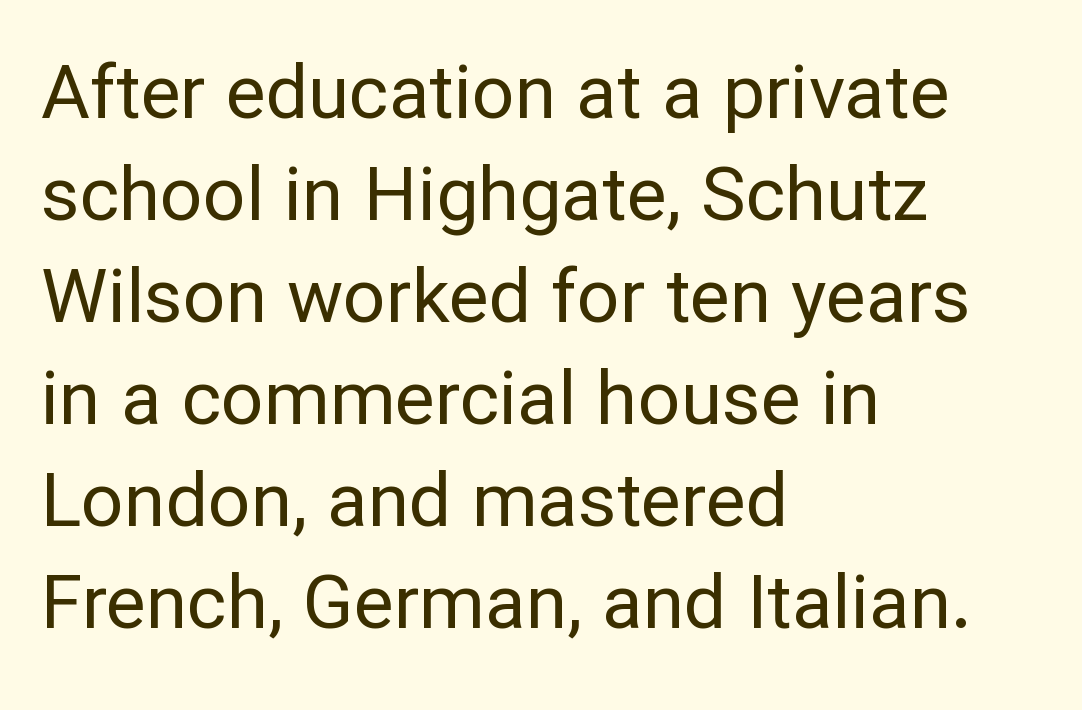
{"serif": "no", "italic": "no", "bold": "no", "weight": "regular", "width": "normal", "stroke_contrast": "low", "x_height": "medium", "monospaced": "no", "underline": "no", "align": "left", "line_spacing": "normal", "line_spacing_ratio": 1.36, "letter_spacing": "normal", "letter_spacing_em": 0.0, "glyph_px": 75}
